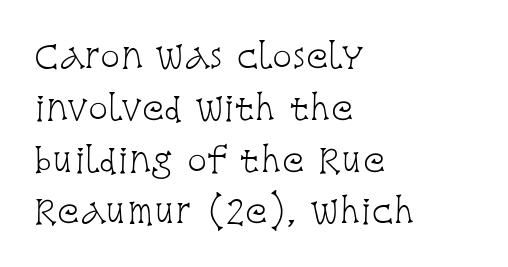
A typesetter would call this zero additional tracking. Is this a fixed-width face? No — the glyphs have proportional, varying widths. Reading down the block, your eye returns to a fixed left position each line. Letterform terminals end in serifs throughout the passage. Normally led — the rows are evenly, conventionally spaced.
